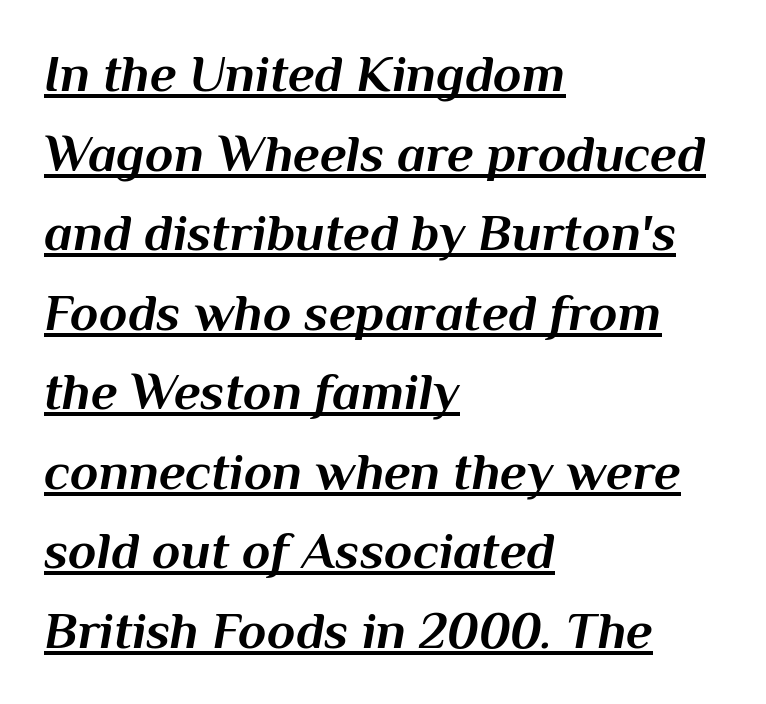
{"italic": "yes", "lean": "right", "slant_degrees": 10, "bold": "yes", "weight": "bold", "width": "normal", "stroke_contrast": "medium", "x_height": "medium", "monospaced": "no", "underline": "yes", "align": "left", "line_spacing": "normal", "line_spacing_ratio": 1.53, "letter_spacing": "normal", "letter_spacing_em": 0.0, "glyph_px": 52}
